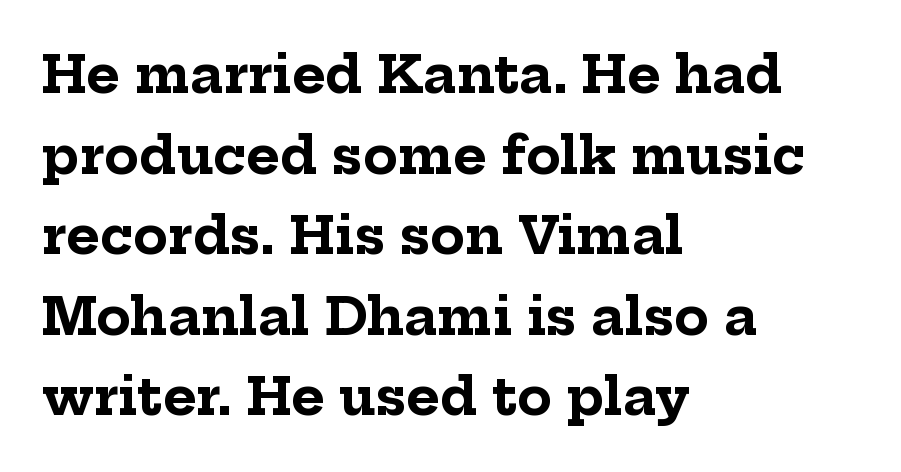
The image shows 51 px bold serif type, upright; set left-aligned, normal line spacing (1.58x), normal letter spacing, not underlined; low stroke contrast and a medium x-height.
